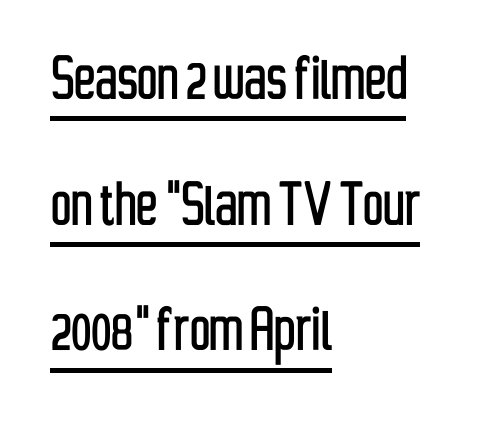
In terms of letterspacing, this is plain default setting. Grotesque or geometric, the face here clearly has no serifs. If you drew a line through each stem, it would be perfectly vertical. Underline: present. If you drew a ruler down the left edge, every line would touch it.
